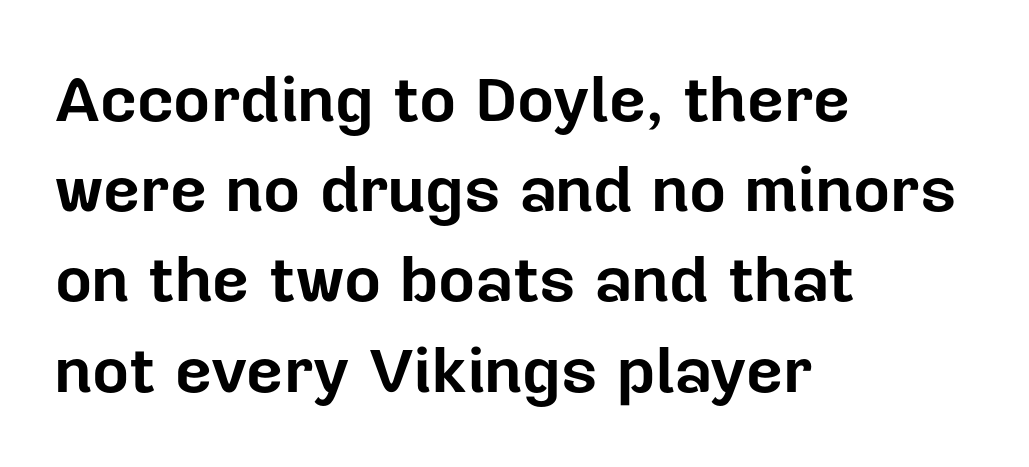
The image shows 64 px bold sans-serif type, upright; set left-aligned, normal line spacing (1.41x), normal letter spacing, not underlined; low stroke contrast and a medium x-height.
